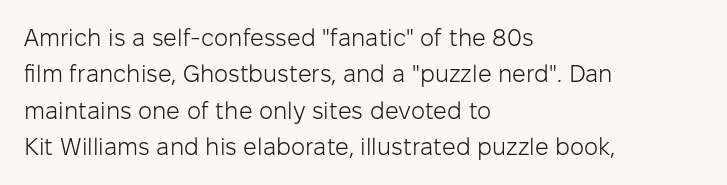
The image shows 24 px text type, upright; set left-aligned, normal line spacing (1.52x), normal letter spacing, not underlined.
